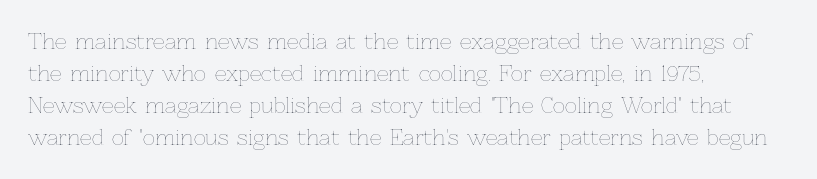
Q: Is the text bold? A: No.
Q: Is the text italic (slanted)? A: No, it is upright.
Q: Is the text underlined? A: No.
Q: How is the paragraph aligned? A: Left-aligned.
Q: Is the spacing between letters normal or unusually wide? A: Normal.
Q: Is the spacing between lines tight, normal or loose? A: Normal.
